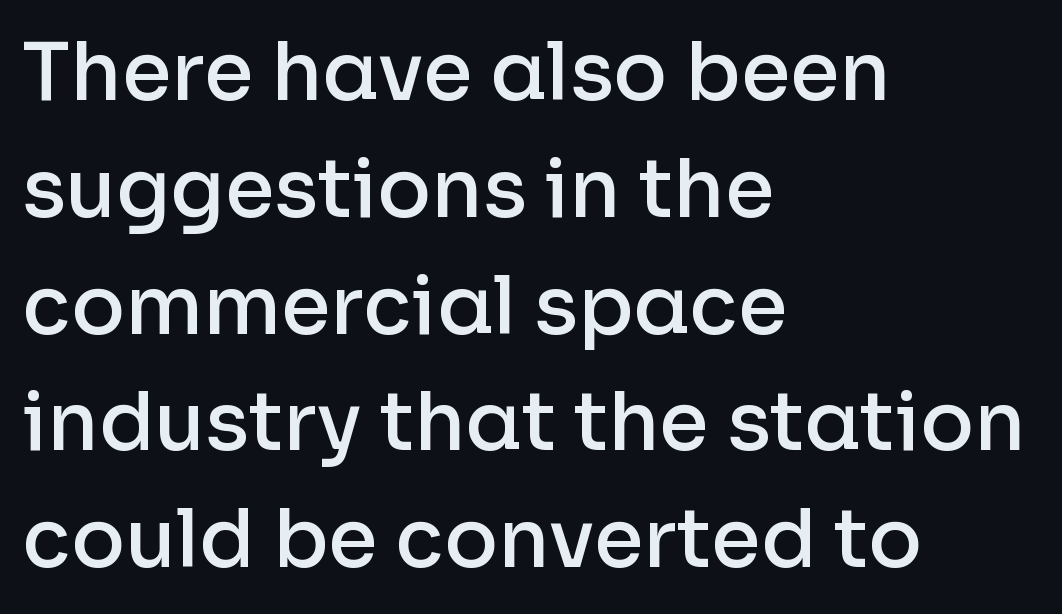
{"serif": "no", "italic": "no", "bold": "semi", "weight": "semibold", "width": "normal", "stroke_contrast": "low", "x_height": "medium", "monospaced": "no", "underline": "no", "align": "left", "line_spacing": "normal", "line_spacing_ratio": 1.46, "letter_spacing": "normal", "letter_spacing_em": 0.0, "glyph_px": 80}
